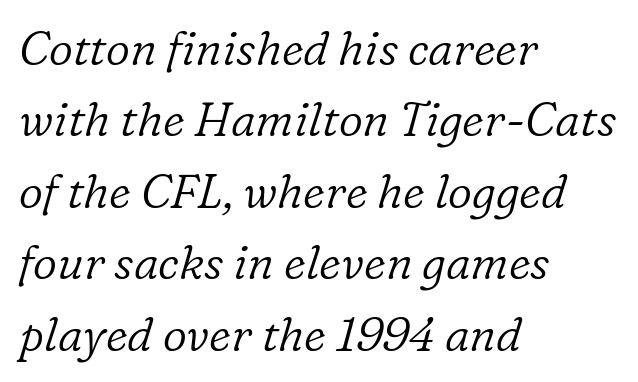
The letters are slanted; this is an italic face. Observe the serifs anchoring each vertical stroke in this sample. Layout note: lines flush left. The glyphs are unaccompanied by any horizontal stroke below them.
